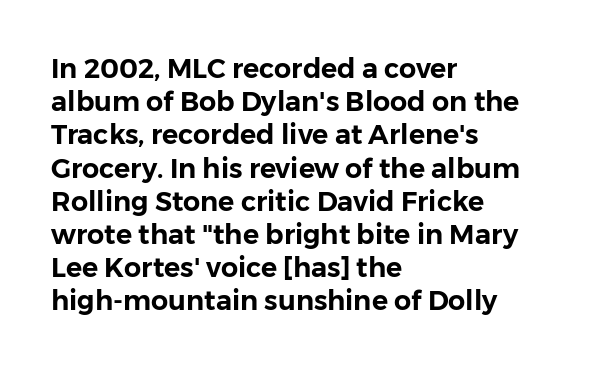
Every row of glyphs begins at an identical x-position on the left. These lines were composed using upright roman letters. Standard letterfit; no display-style spreading of the glyphs. The glyphs are unaccompanied by any horizontal stroke below them.
